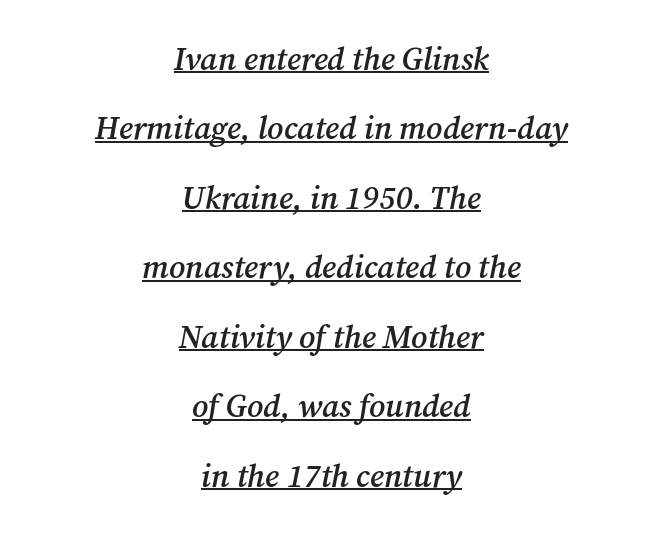
Q: Is the text bold? A: Semi-bold.
Q: Is the text italic (slanted)? A: Yes, it leans right by about 12 degrees.
Q: Is the typeface a serif or a sans-serif typeface? A: Serif.
Q: Is the text underlined? A: Yes.
Q: How is the paragraph aligned? A: Centered.
Q: Is the spacing between letters normal or unusually wide? A: Normal.
Q: Is the spacing between lines tight, normal or loose? A: Loose.
Q: Width (condensed, normal, or wide)? A: Normal.
Q: Stroke contrast? A: Medium.
Q: x-height? A: Medium.
Q: Monospaced? A: No.
